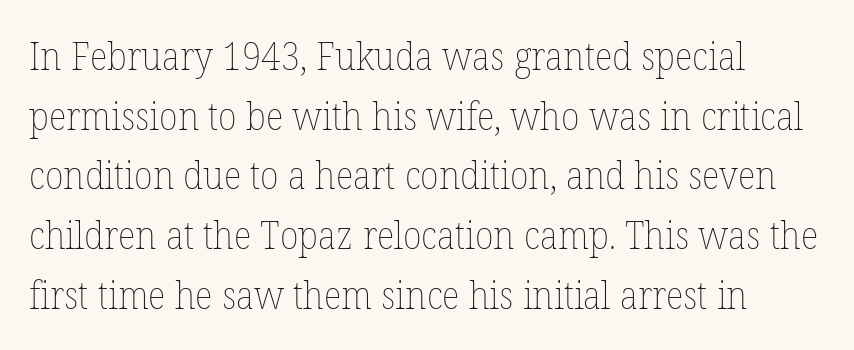
The image shows 38 px thin type, upright; set left-aligned, normal line spacing (1.57x), normal letter spacing, not underlined; low stroke contrast and a medium x-height.
